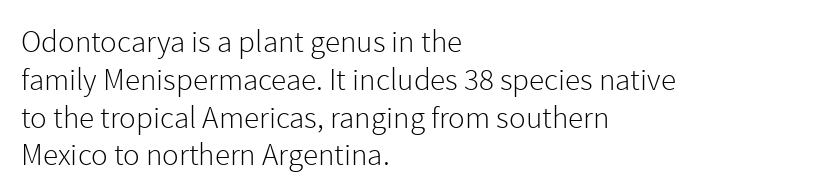
{"serif": "no", "italic": "no", "bold": "no", "weight": "light", "width": "normal", "x_height": "medium", "monospaced": "no", "underline": "no", "align": "left", "line_spacing_ratio": 1.22, "letter_spacing": "normal", "letter_spacing_em": 0.0, "glyph_px": 31}
